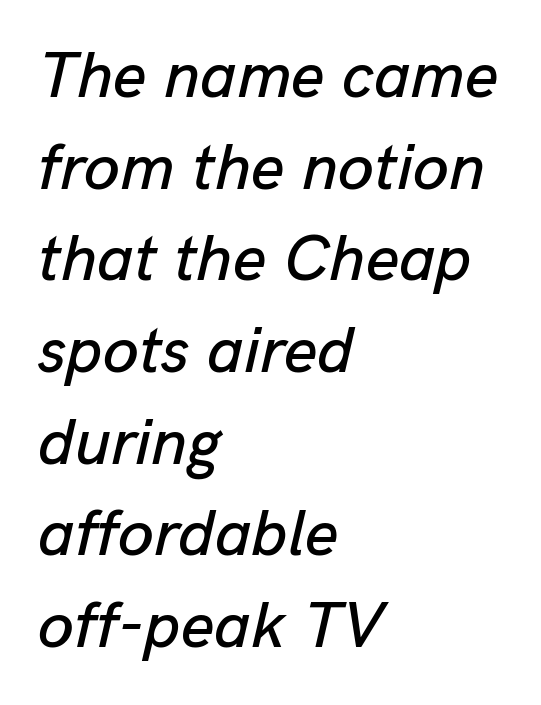
Q: Is the text italic (slanted)? A: Yes, it leans right by about 13 degrees.
Q: Is the text underlined? A: No.
Q: How is the paragraph aligned? A: Left-aligned.
Q: Is the spacing between letters normal or unusually wide? A: Normal.
Q: Is the spacing between lines tight, normal or loose? A: Normal.
Q: Width (condensed, normal, or wide)? A: Normal.
Q: Stroke contrast? A: Low.
Q: x-height? A: Medium.
Q: Monospaced? A: No.
